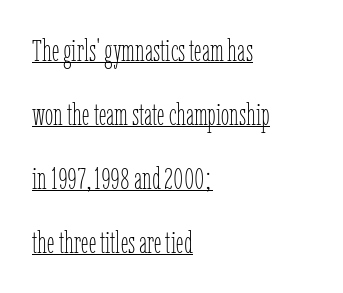
The image shows 30 px thin, condensed type, upright; set left-aligned, loose line spacing (2.13x), normal letter spacing, underlined; low stroke contrast and a medium x-height.
